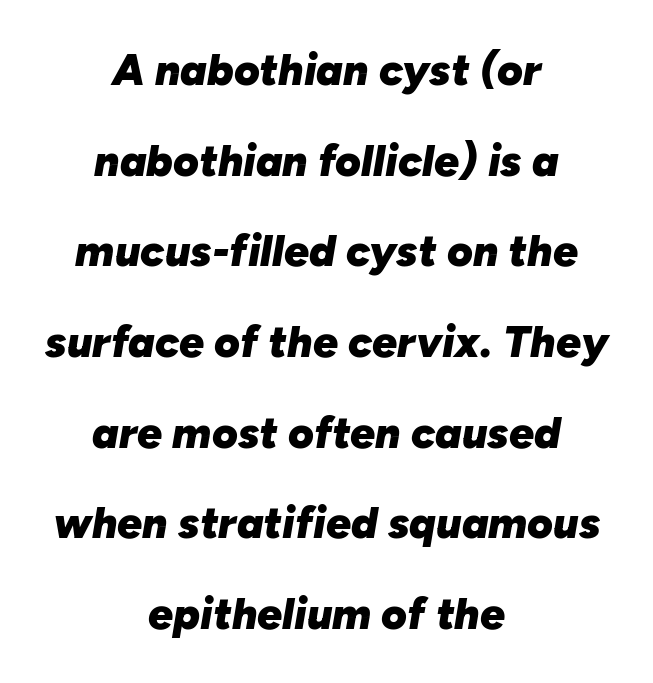
{"italic": "yes", "lean": "right", "slant_degrees": 10, "bold": "yes", "weight": "heavy", "width": "normal", "stroke_contrast": "low", "x_height": "medium", "monospaced": "no", "underline": "no", "align": "center", "line_spacing": "loose", "line_spacing_ratio": 2.06, "letter_spacing": "normal", "letter_spacing_em": 0.0, "glyph_px": 44}
